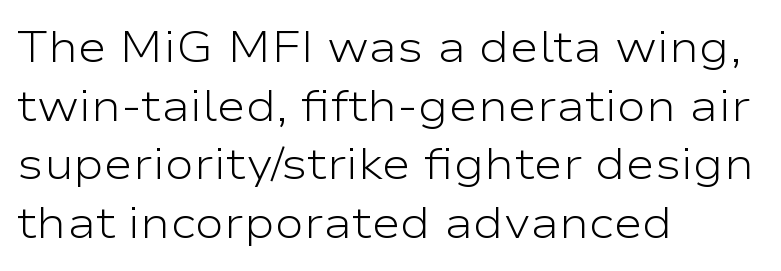
Q: Is the text bold? A: No.
Q: Is the text italic (slanted)? A: No, it is upright.
Q: Is the typeface a serif or a sans-serif typeface? A: Sans-serif.
Q: Is the text underlined? A: No.
Q: How is the paragraph aligned? A: Left-aligned.
Q: Is the spacing between letters normal or unusually wide? A: Normal.
Q: Is the spacing between lines tight, normal or loose? A: Normal.
Q: Width (condensed, normal, or wide)? A: Wide.
Q: Stroke contrast? A: Low.
Q: x-height? A: Medium.
Q: Monospaced? A: No.
